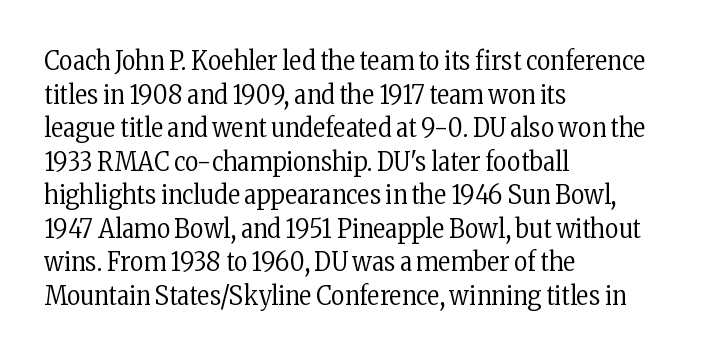
Interline gaps are of average width in this sample. In terms of posture, this sample is upright. Teacher's note: observe the even left margin — that is flush-left alignment. The cut favours lightness, reaching ordinary text weight at its darkest.
